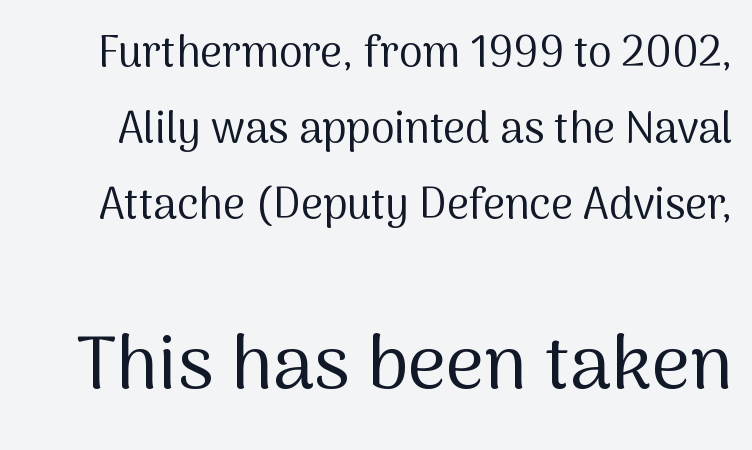
Underline: absent. This sample has the flowing, uneven cadence of proportional lettering. The horizontal fit of the characters is conventional and even. No chunkiness to these letters — they're not bold. Reading top to bottom, the characters get bigger at the block break.
